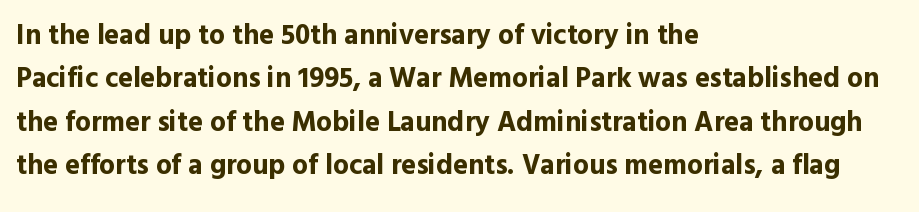
{"serif": "no", "italic": "no", "bold": "yes", "weight": "bold", "width": "normal", "x_height": "medium", "monospaced": "no", "underline": "no", "align": "left", "line_spacing": "normal", "line_spacing_ratio": 1.55, "letter_spacing": "normal", "letter_spacing_em": 0.0, "glyph_px": 28}
